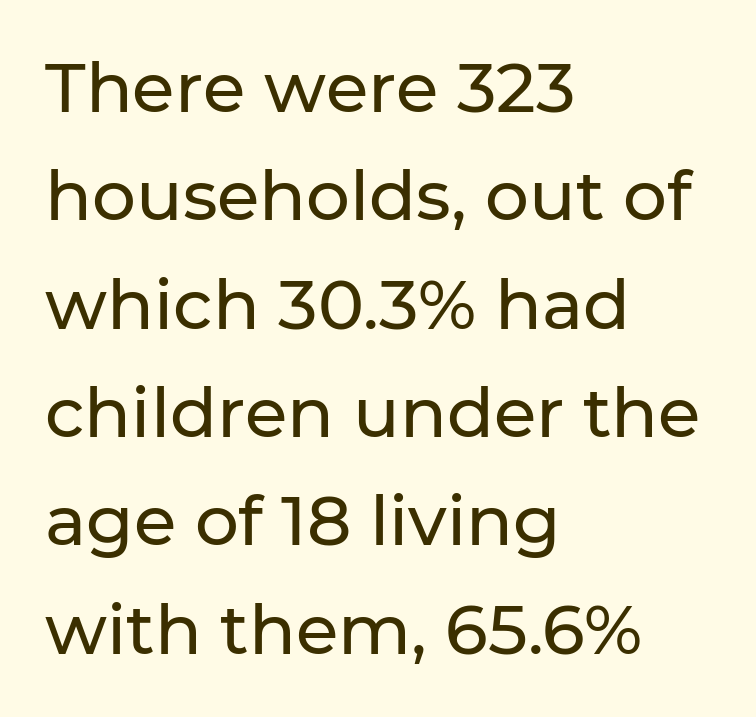
{"serif": "no", "italic": "no", "width": "normal", "stroke_contrast": "low", "x_height": "medium", "monospaced": "no", "underline": "no", "align": "left", "line_spacing": "normal", "line_spacing_ratio": 1.57, "letter_spacing": "normal", "letter_spacing_em": 0.0, "glyph_px": 69}
